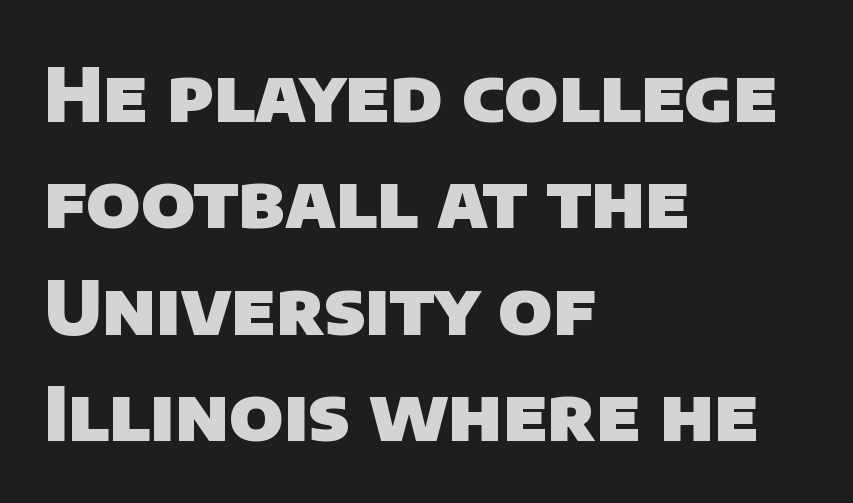
Q: Is the text bold? A: Yes.
Q: Is the typeface a serif or a sans-serif typeface? A: Sans-serif.
Q: Is the text underlined? A: No.
Q: How is the paragraph aligned? A: Left-aligned.
Q: Is the spacing between letters normal or unusually wide? A: Normal.
Q: Is the spacing between lines tight, normal or loose? A: Normal.
Q: Width (condensed, normal, or wide)? A: Normal.
Q: Stroke contrast? A: Low.
Q: x-height? A: Large.
Q: Monospaced? A: No.
